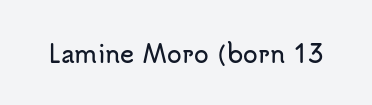
Q: Is the text italic (slanted)? A: No, it is upright.
Q: Is the text underlined? A: No.
Q: Is the spacing between letters normal or unusually wide? A: Normal.
